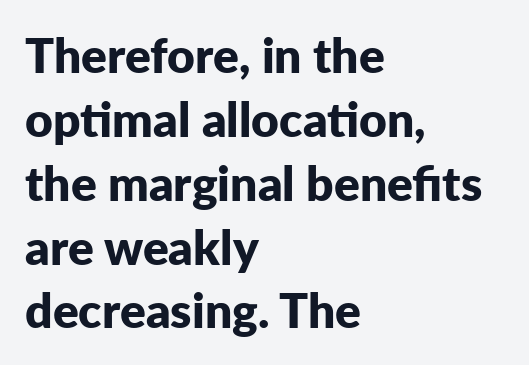
Letters rest on an invisible, unmarked baseline. Note: no serifs on the glyphs. This block has exactly the height ordinary leading produces. The typography opts for an upright posture over an oblique one. Set as a true bold cut, around the 700 mark. Alignment: flush left.
